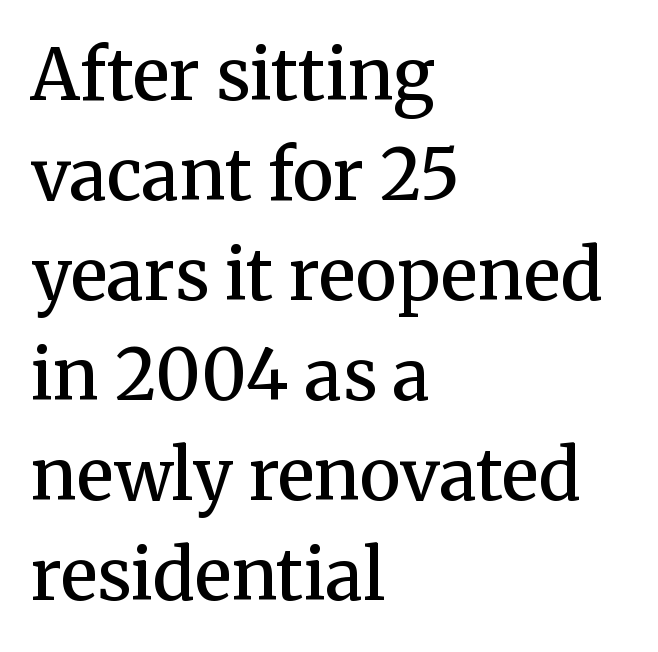
The specimen omits any rule beneath the text block's lines. Summary of vertical rhythm: regular, with standard interline spacing. Italic: no, the glyphs are upright roman. Nothing unusual about the tracking: characters are spaced as the font intends. The setting favours the left margin, as ordinary paragraphs usually do. Note the varied advance widths — an 'i' is clearly narrower than an 'm'.
